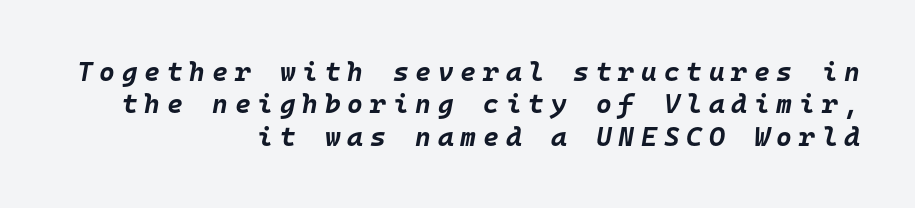
Q: Is the text bold? A: Yes.
Q: Is the text italic (slanted)? A: Yes, it leans right by about 10 degrees.
Q: Is the text underlined? A: No.
Q: How is the paragraph aligned? A: Right-aligned.
Q: Is the spacing between letters normal or unusually wide? A: Unusually wide.
